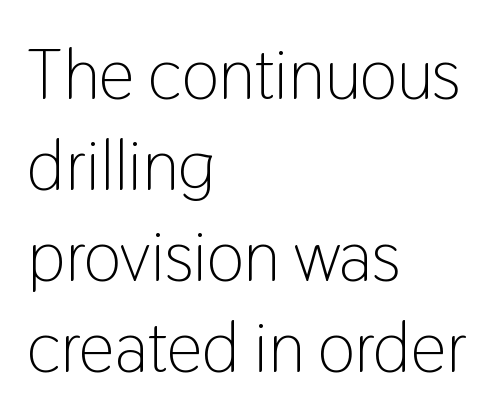
The image shows 71 px light, condensed sans-serif type, upright; set left-aligned, normal line spacing (1.28x), normal letter spacing, not underlined; low stroke contrast and a medium x-height.
